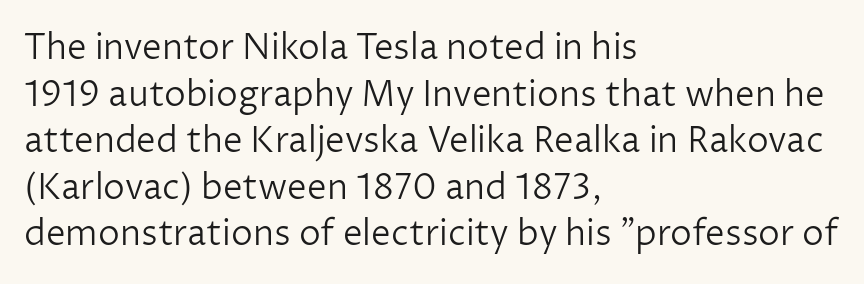
Notice how the stems are strictly vertical — no italics here. Proportional: the letters do not fall into vertical columns. Each row of text sits above clean, open space. Does extra space separate the letters? No, they use regular spacing. Observe the absence of serifs on each vertical stroke in this sample. Is there much room between lines? A standard amount, neither cramped nor airy.
